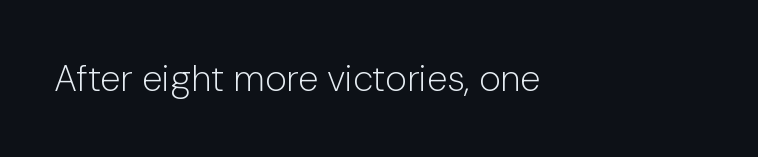
{"serif": "no", "italic": "no", "bold": "no", "weight": "light", "width": "normal", "stroke_contrast": "low", "x_height": "medium", "monospaced": "no", "underline": "no", "align": "left", "letter_spacing": "normal", "letter_spacing_em": 0.0, "glyph_px": 37}
